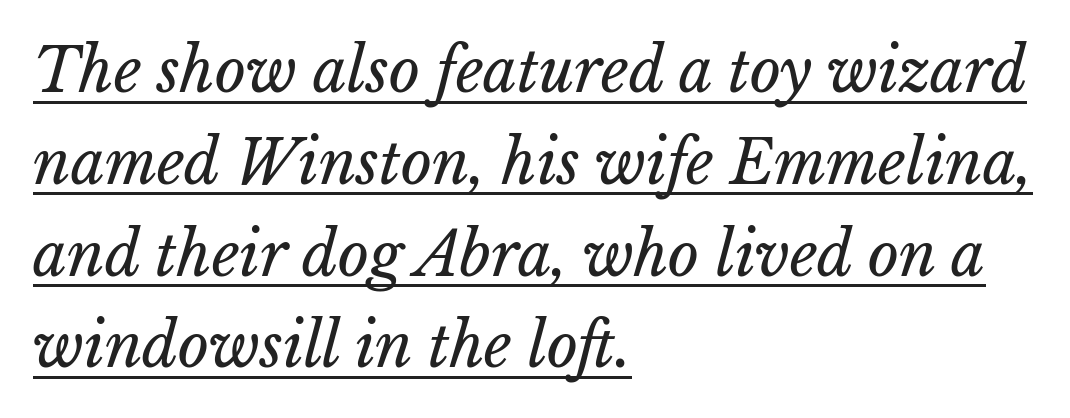
The image shows 60 px regular-weight type; set left-aligned, normal line spacing (1.53x), normal letter spacing, underlined; low stroke contrast and a medium x-height.
